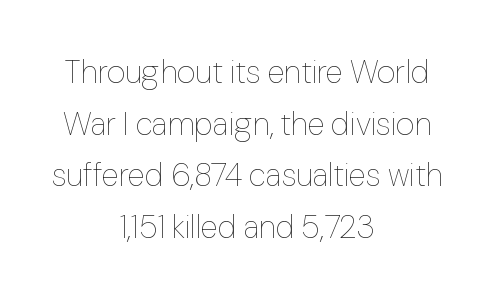
{"italic": "no", "bold": "no", "weight": "thin", "width": "normal", "stroke_contrast": "low", "x_height": "medium", "monospaced": "no", "underline": "no", "align": "center", "line_spacing": "normal", "line_spacing_ratio": 1.61, "letter_spacing": "normal", "letter_spacing_em": 0.0, "glyph_px": 32}
